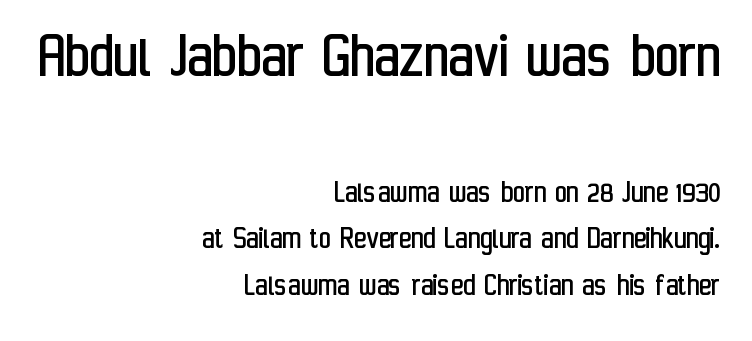
This is roman type, the default non-slanted kind. Vertically, the passage feels balanced, rows spaced as you'd expect. This is sans-serif lettering, the kind often seen on screens and signage. The passage shown begins with its larger block and ends with its smaller one. Line ends are locked; line starts wander.
